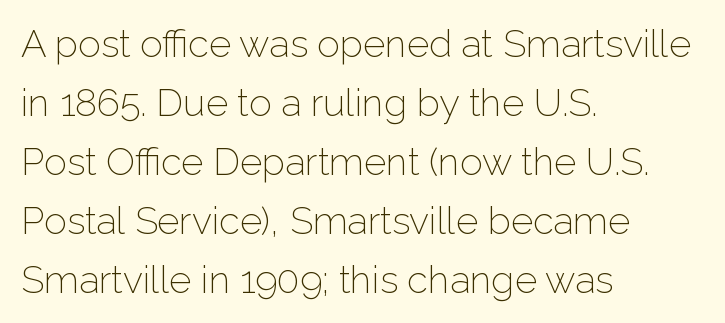
Q: Is the text bold? A: No.
Q: Is the text italic (slanted)? A: No, it is upright.
Q: Is the typeface a serif or a sans-serif typeface? A: Sans-serif.
Q: Is the text underlined? A: No.
Q: How is the paragraph aligned? A: Left-aligned.
Q: Is the spacing between letters normal or unusually wide? A: Normal.
Q: Is the spacing between lines tight, normal or loose? A: Normal.
Q: Width (condensed, normal, or wide)? A: Normal.
Q: Stroke contrast? A: Low.
Q: x-height? A: Medium.
Q: Monospaced? A: No.
